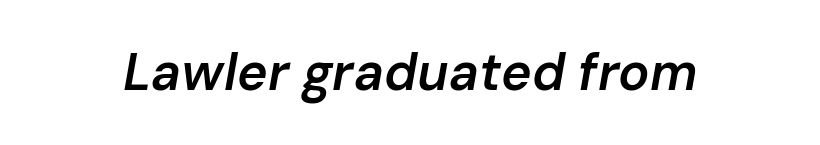
The image shows 52 px semibold type, italic (leaning right); set normal letter spacing, not underlined; low stroke contrast and a medium x-height.
